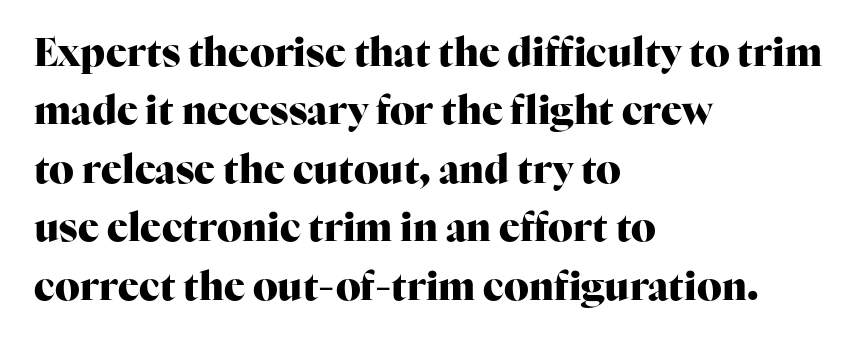
{"serif": "yes", "italic": "no", "bold": "yes", "weight": "heavy", "width": "normal", "stroke_contrast": "high", "x_height": "medium", "monospaced": "no", "underline": "no", "align": "left", "line_spacing": "normal", "line_spacing_ratio": 1.5, "letter_spacing": "normal", "letter_spacing_em": 0.0, "glyph_px": 39}
